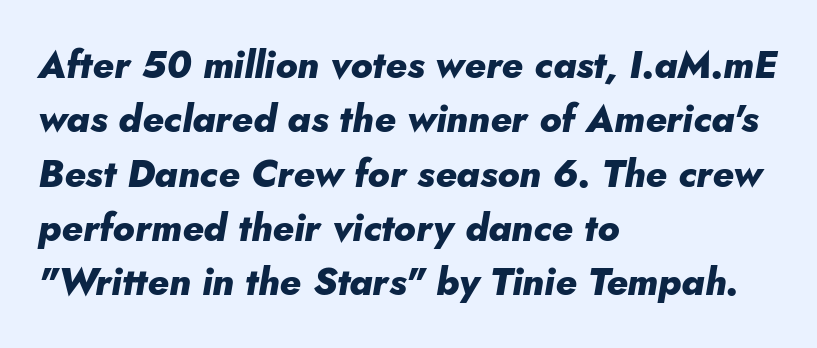
The image shows 38 px heavy type, italic (leaning right); set left-aligned, normal line spacing (1.43x), normal letter spacing, not underlined; low stroke contrast and a small x-height.
